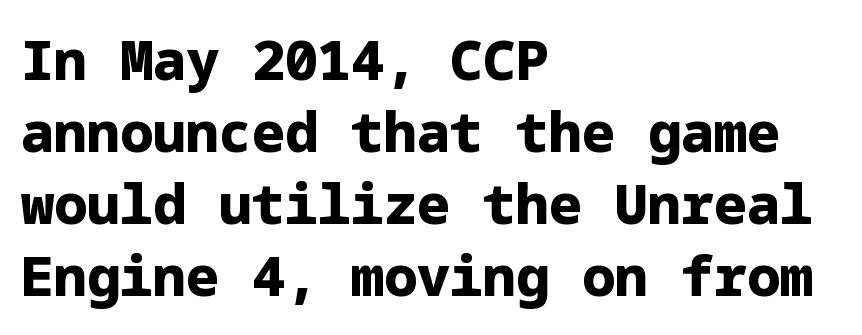
Does the type have serifs? No, each stem ends abruptly. Anything drawn beneath the words? Only blank space. The strokes are fattened all the way to bold. You can tell it's not italic because the verticals are truly vertical.
